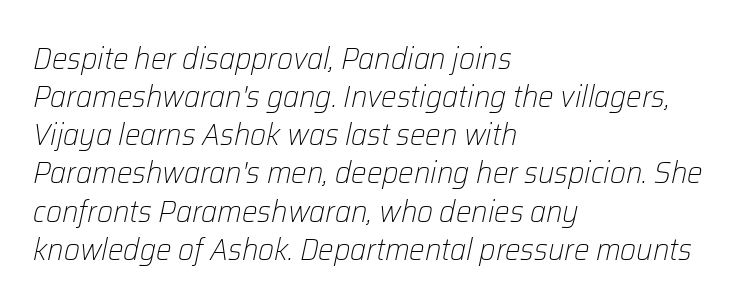
{"italic": "yes", "lean": "right", "slant_degrees": 12, "bold": "no", "weight": "light", "width": "normal", "stroke_contrast": "low", "x_height": "medium", "monospaced": "no", "underline": "no", "align": "left", "line_spacing_ratio": 1.23, "letter_spacing": "normal", "letter_spacing_em": 0.0, "glyph_px": 31}
